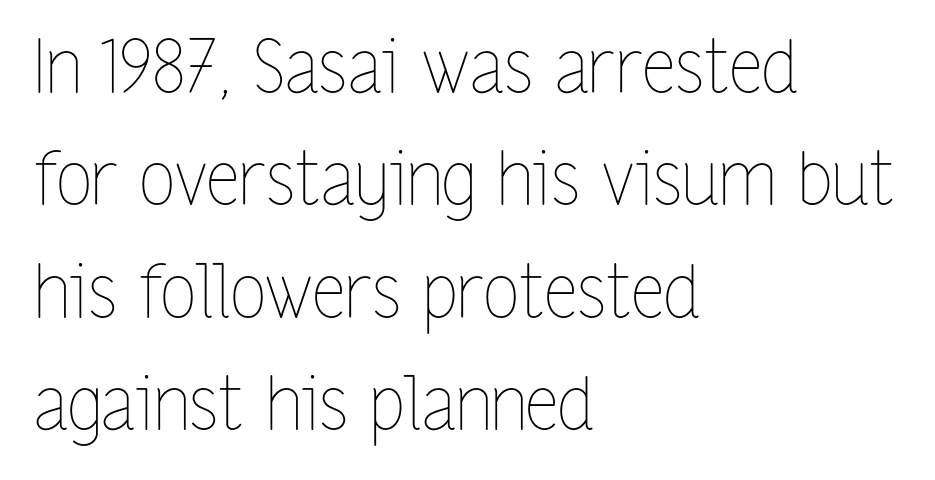
The image shows 73 px thin, condensed type, upright; set left-aligned, normal line spacing (1.54x), normal letter spacing, not underlined; low stroke contrast and a medium x-height.
